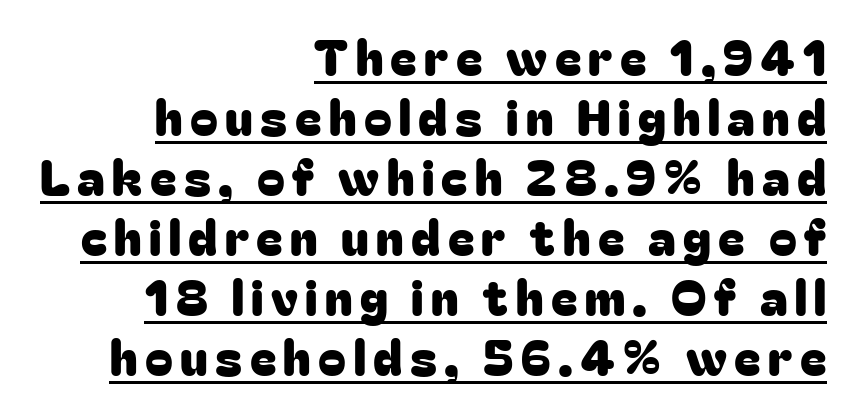
{"serif": "no", "italic": "no", "width": "normal", "stroke_contrast": "low", "x_height": "medium", "monospaced": "no", "underline": "yes", "align": "right", "line_spacing_ratio": 1.2, "glyph_px": 50}
